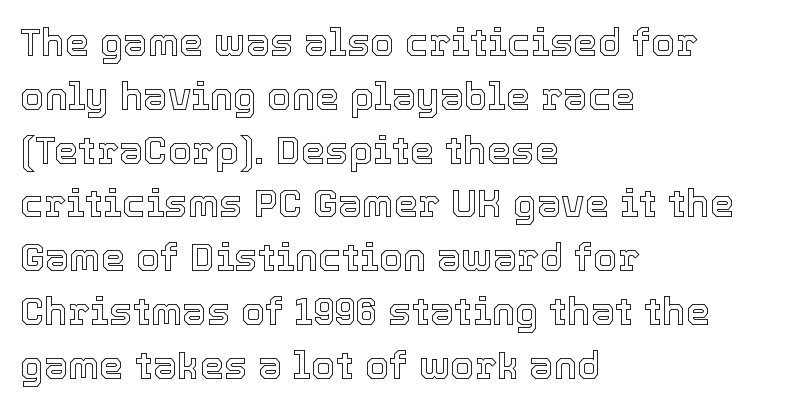
The image shows 39 px text type, upright; set left-aligned, normal line spacing (1.38x), normal letter spacing, not underlined; a medium x-height.
